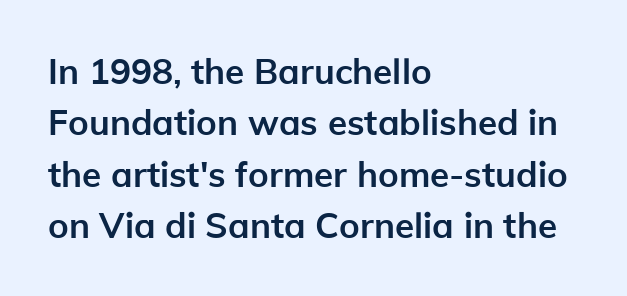
Q: Is the text bold? A: Yes.
Q: Is the text italic (slanted)? A: No, it is upright.
Q: Is the typeface a serif or a sans-serif typeface? A: Sans-serif.
Q: Is the text underlined? A: No.
Q: How is the paragraph aligned? A: Left-aligned.
Q: Is the spacing between letters normal or unusually wide? A: Normal.
Q: Is the spacing between lines tight, normal or loose? A: Normal.
Q: Width (condensed, normal, or wide)? A: Normal.
Q: Stroke contrast? A: Low.
Q: x-height? A: Medium.
Q: Monospaced? A: No.
